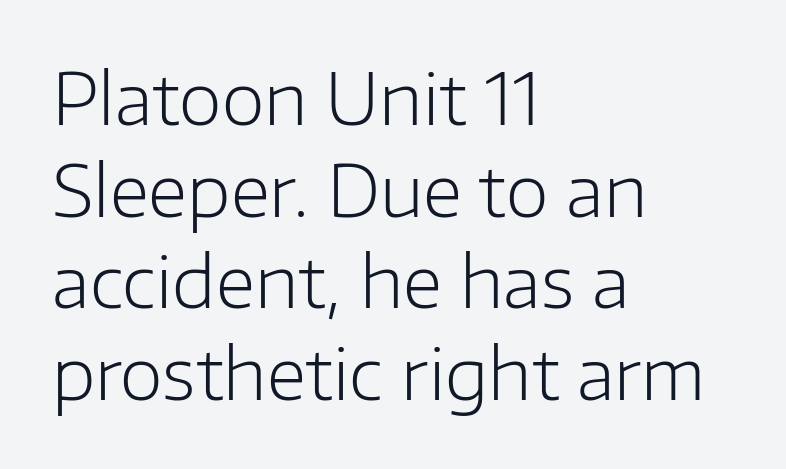
These lines keep a tight, regular rhythm from letter to letter. A typesetter would mark this as roman, not italic. Layout note: lines flush left. The weight would be labelled regular, book, light, or lighter still. Typographically, this falls in the sans-serif category. Plain, unruled lines of type.
